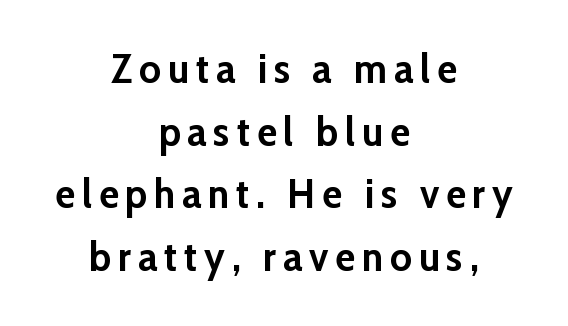
The image shows 41 px semibold sans-serif type, upright; set centered, normal line spacing (1.53x), not underlined; low stroke contrast and a medium x-height.
